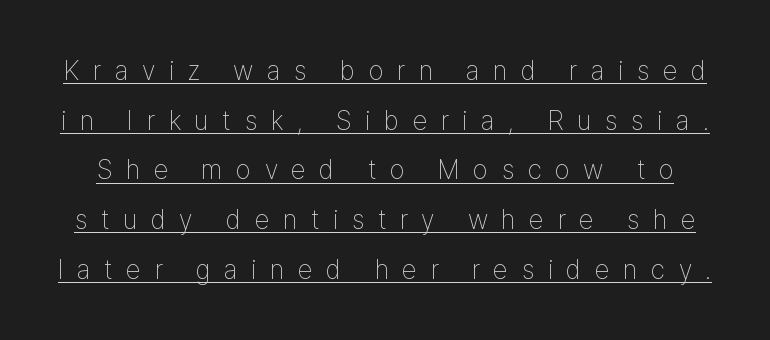
{"italic": "no", "bold": "no", "underline": "yes", "line_spacing_ratio": 1.84, "letter_spacing": "wide", "letter_spacing_em": 0.5, "glyph_px": 27}
